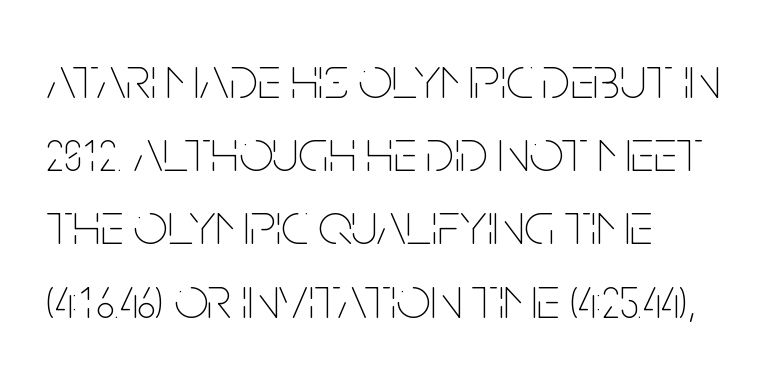
Q: Is the text bold? A: No.
Q: Is the text italic (slanted)? A: No, it is upright.
Q: Is the text underlined? A: No.
Q: How is the paragraph aligned? A: Left-aligned.
Q: Is the spacing between letters normal or unusually wide? A: Normal.
Q: Width (condensed, normal, or wide)? A: Condensed.
Q: Stroke contrast? A: Low.
Q: x-height? A: Large.
Q: Monospaced? A: No.
